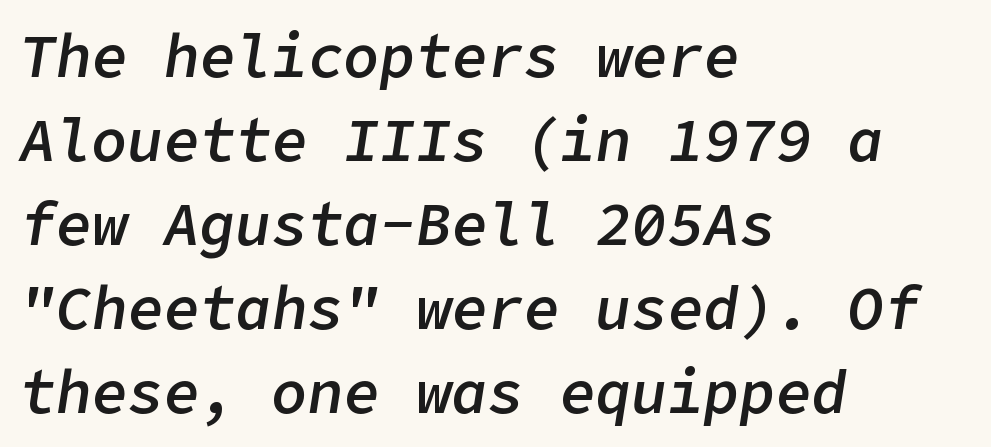
{"italic": "yes", "lean": "right", "slant_degrees": 9, "bold": "semi", "weight": "semibold", "width": "normal", "stroke_contrast": "low", "x_height": "medium", "underline": "no", "align": "left", "line_spacing": "normal", "line_spacing_ratio": 1.4, "letter_spacing": "normal", "letter_spacing_em": 0.0, "glyph_px": 60}
